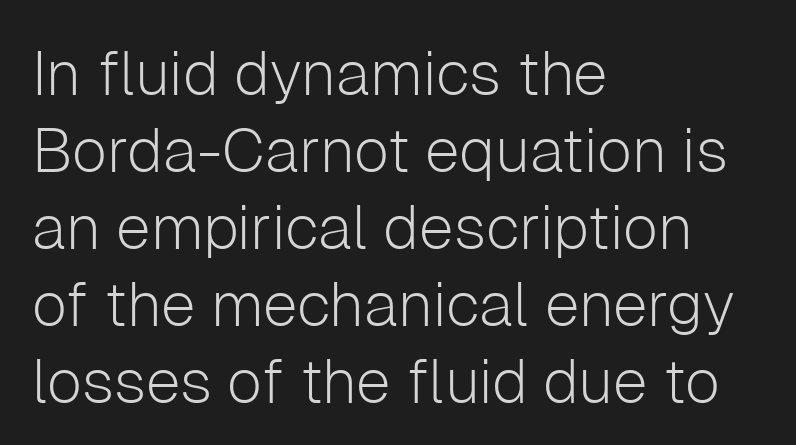
Q: Is the text bold? A: No.
Q: Is the text italic (slanted)? A: No, it is upright.
Q: Is the typeface a serif or a sans-serif typeface? A: Sans-serif.
Q: Is the text underlined? A: No.
Q: How is the paragraph aligned? A: Left-aligned.
Q: Is the spacing between letters normal or unusually wide? A: Normal.
Q: Width (condensed, normal, or wide)? A: Normal.
Q: Stroke contrast? A: Low.
Q: x-height? A: Medium.
Q: Monospaced? A: No.
